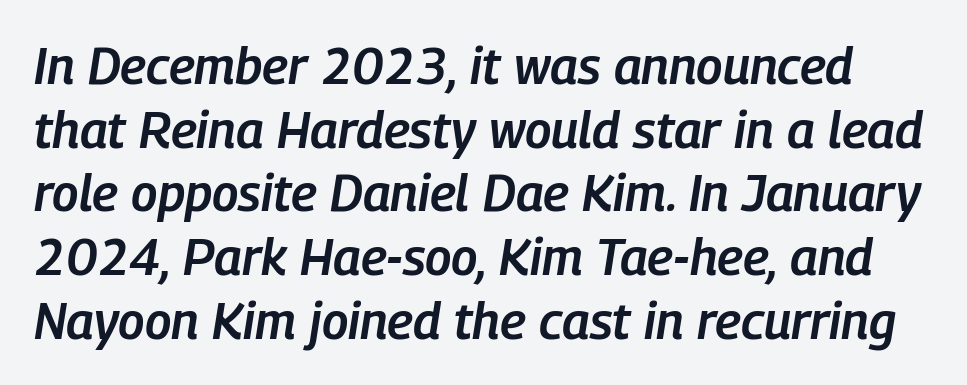
Proportional: the letters do not fall into vertical columns. Reading down the column, the eye jumps a familiar distance to each next line. Slant detected: the letters are inclined. Caption: standard tracking, unaltered. The strokes are fattened partway — semibold, not bold. The baseline area is clear.
